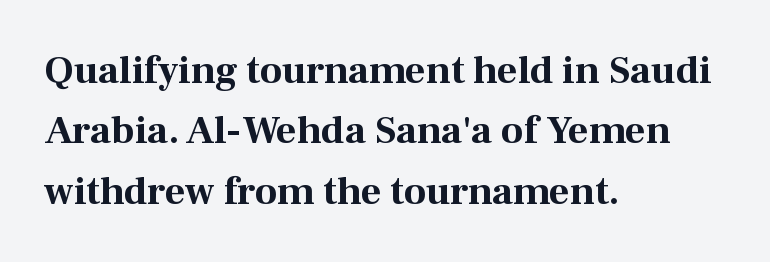
Honestly, there is no underline to notice here at all. Which margin do the lines hug? The left one — the right edge is uneven. Interline gaps are of average width in this sample. Proportional: the letters do not fall into vertical columns.
